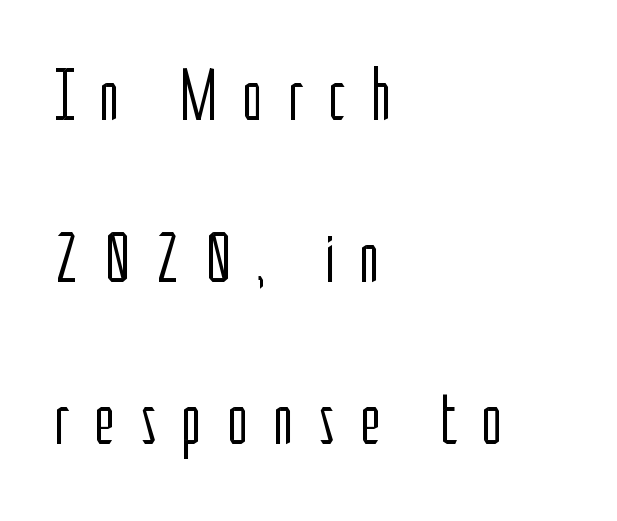
The image shows 73 px light, condensed sans-serif type, upright; set left-aligned, loose line spacing (2.22x), unusually wide letter spacing (+0.33 em), not underlined; low stroke contrast and a medium x-height.
